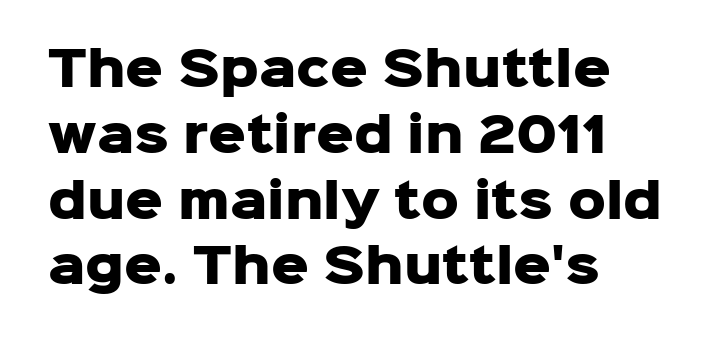
The image shows 47 px heavy sans-serif type, upright; set left-aligned, normal line spacing (1.4x), normal letter spacing, not underlined; low stroke contrast and a medium x-height.
